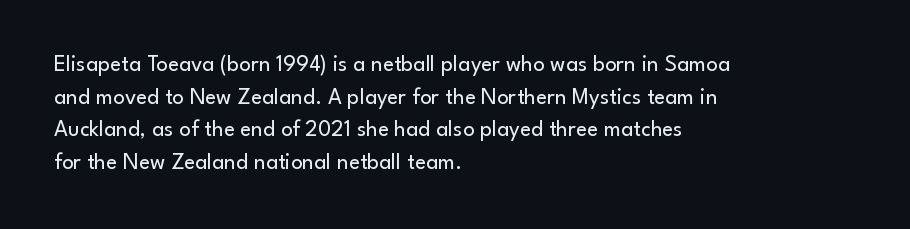
{"italic": "no", "bold": "no", "underline": "no", "align": "left", "line_spacing": "normal", "line_spacing_ratio": 1.42, "letter_spacing": "normal", "letter_spacing_em": 0.0, "glyph_px": 23}
